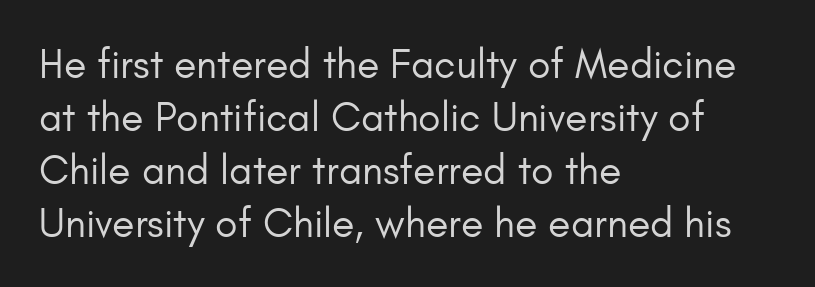
Q: Is the text bold? A: No.
Q: Is the text italic (slanted)? A: No, it is upright.
Q: Is the typeface a serif or a sans-serif typeface? A: Sans-serif.
Q: Is the text underlined? A: No.
Q: How is the paragraph aligned? A: Left-aligned.
Q: Is the spacing between letters normal or unusually wide? A: Normal.
Q: Is the spacing between lines tight, normal or loose? A: Normal.
Q: Width (condensed, normal, or wide)? A: Normal.
Q: Stroke contrast? A: Low.
Q: x-height? A: Small.
Q: Monospaced? A: No.
